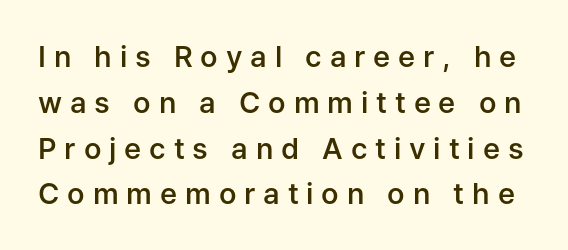
{"serif": "no", "italic": "no", "bold": "semi", "weight": "semibold", "width": "normal", "stroke_contrast": "low", "x_height": "medium", "monospaced": "no", "underline": "no", "line_spacing": "normal", "line_spacing_ratio": 1.58, "letter_spacing": "wide", "letter_spacing_em": 0.27, "glyph_px": 29}
